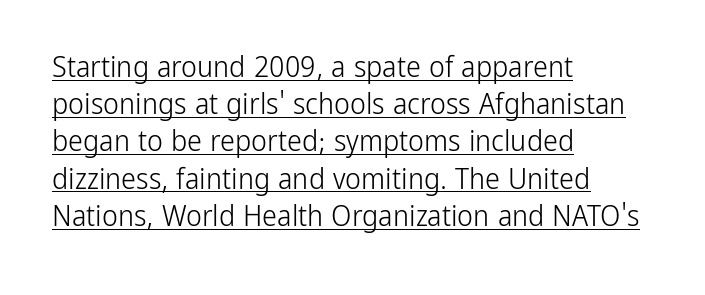
{"serif": "no", "italic": "no", "bold": "no", "weight": "light", "width": "condensed", "stroke_contrast": "low", "x_height": "medium", "monospaced": "no", "underline": "yes", "align": "left", "line_spacing_ratio": 1.24, "letter_spacing": "normal", "letter_spacing_em": 0.0, "glyph_px": 30}
